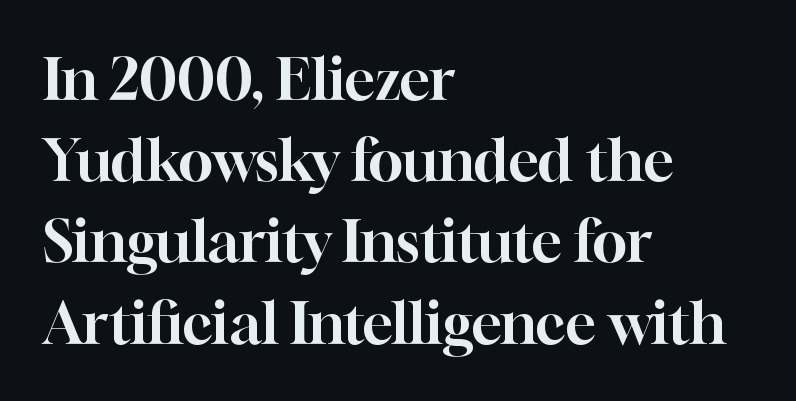
{"serif": "yes", "italic": "no", "width": "normal", "stroke_contrast": "high", "x_height": "medium", "monospaced": "no", "underline": "no", "align": "left", "line_spacing": "normal", "line_spacing_ratio": 1.4, "letter_spacing": "normal", "letter_spacing_em": 0.0, "glyph_px": 58}
